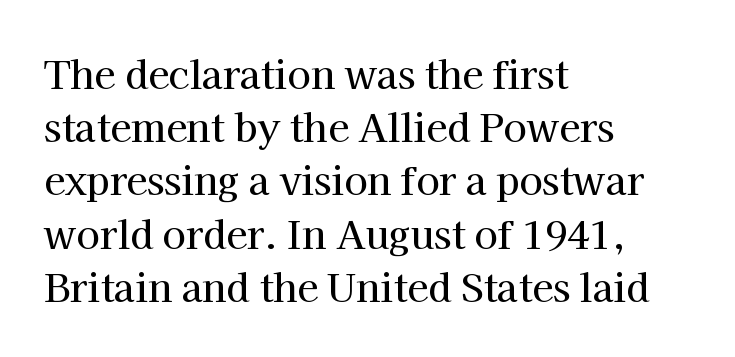
Q: Is the text italic (slanted)? A: No, it is upright.
Q: Is the typeface a serif or a sans-serif typeface? A: Serif.
Q: Is the text underlined? A: No.
Q: How is the paragraph aligned? A: Left-aligned.
Q: Is the spacing between letters normal or unusually wide? A: Normal.
Q: Is the spacing between lines tight, normal or loose? A: Normal.
Q: Width (condensed, normal, or wide)? A: Normal.
Q: Stroke contrast? A: High.
Q: x-height? A: Medium.
Q: Monospaced? A: No.
